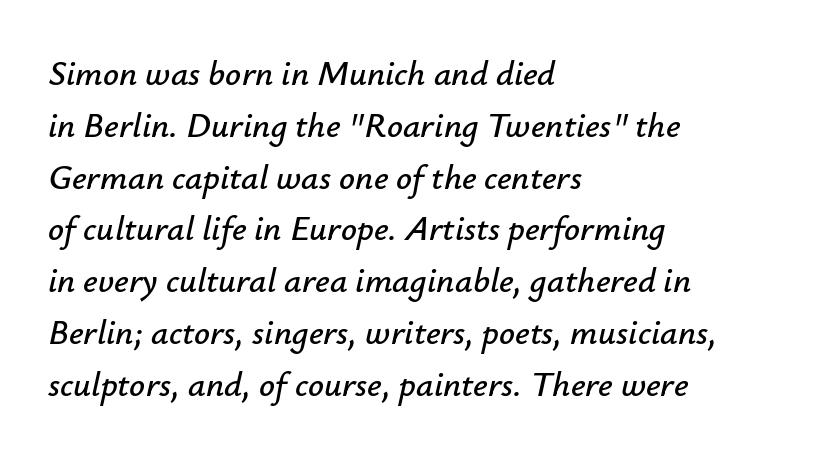
Q: Is the text italic (slanted)? A: Yes, it leans right by about 12 degrees.
Q: Is the text underlined? A: No.
Q: How is the paragraph aligned? A: Left-aligned.
Q: Is the spacing between letters normal or unusually wide? A: Normal.
Q: Is the spacing between lines tight, normal or loose? A: Normal.
Q: Width (condensed, normal, or wide)? A: Normal.
Q: Stroke contrast? A: Low.
Q: x-height? A: Small.
Q: Monospaced? A: No.
